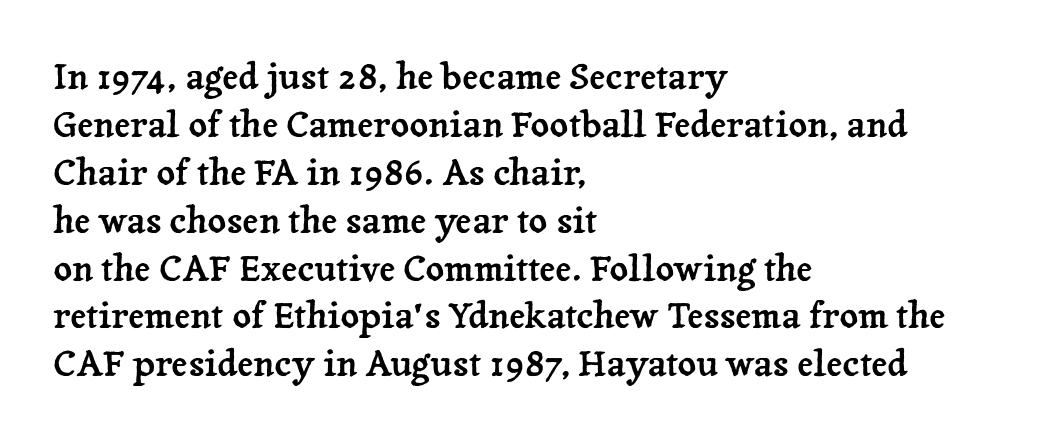
Little horizontal feet cap the strokes, marking this as serif type. Layout note: lines flush left. Is there any slant? The stems are plumb. Each letter keeps its own natural width here, so spacing adapts to shape. A clean baseline with only descenders dipping below it. These lines sit exactly where default settings would place them.
